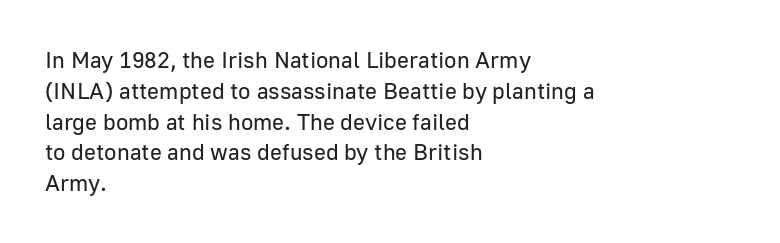
Q: Is the text bold? A: No.
Q: Is the text italic (slanted)? A: No, it is upright.
Q: Is the text underlined? A: No.
Q: How is the paragraph aligned? A: Left-aligned.
Q: Is the spacing between letters normal or unusually wide? A: Normal.
Q: Is the spacing between lines tight, normal or loose? A: Normal.
